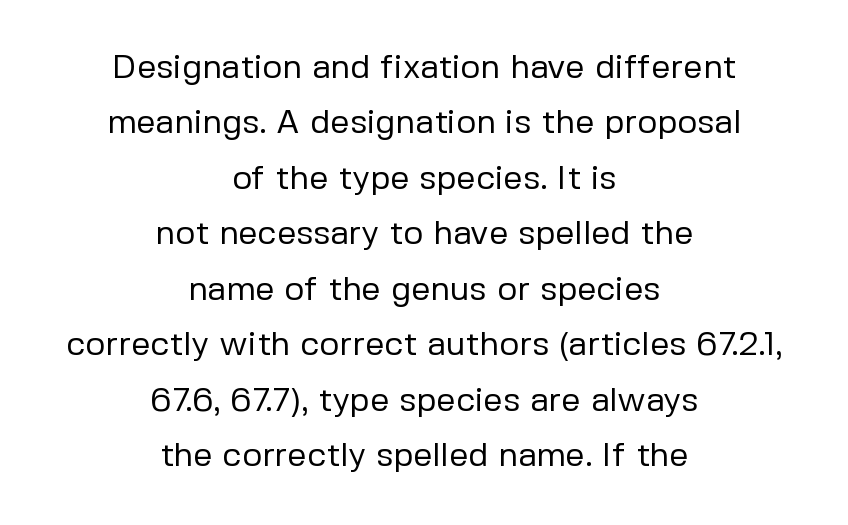
Q: Is the text bold? A: No.
Q: Is the text italic (slanted)? A: No, it is upright.
Q: Is the typeface a serif or a sans-serif typeface? A: Sans-serif.
Q: Is the text underlined? A: No.
Q: How is the paragraph aligned? A: Centered.
Q: Is the spacing between letters normal or unusually wide? A: Normal.
Q: Is the spacing between lines tight, normal or loose? A: Normal.
Q: Width (condensed, normal, or wide)? A: Normal.
Q: Stroke contrast? A: Low.
Q: x-height? A: Medium.
Q: Monospaced? A: No.
